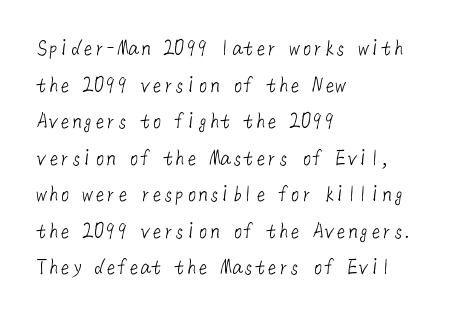
These lines sit exactly where default settings would place them. Teacher's note: observe the even left margin — that is flush-left alignment. Unmarked baselines from the first word to the last. The horizontal fit of the characters is conventional and even. Summary of weight: not heavy and not bold.
